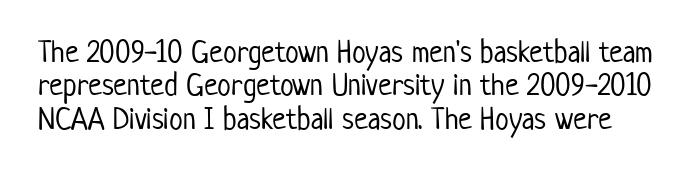
Heft: none added — not bold. Any mark beneath the type? The region is blank. Nobody touched the tracking dial on this one. The rendering uses a small line-height, squeezing the rows. Designer's note — italics off, roman on. Observe the absence of serifs on each vertical stroke in this sample.
